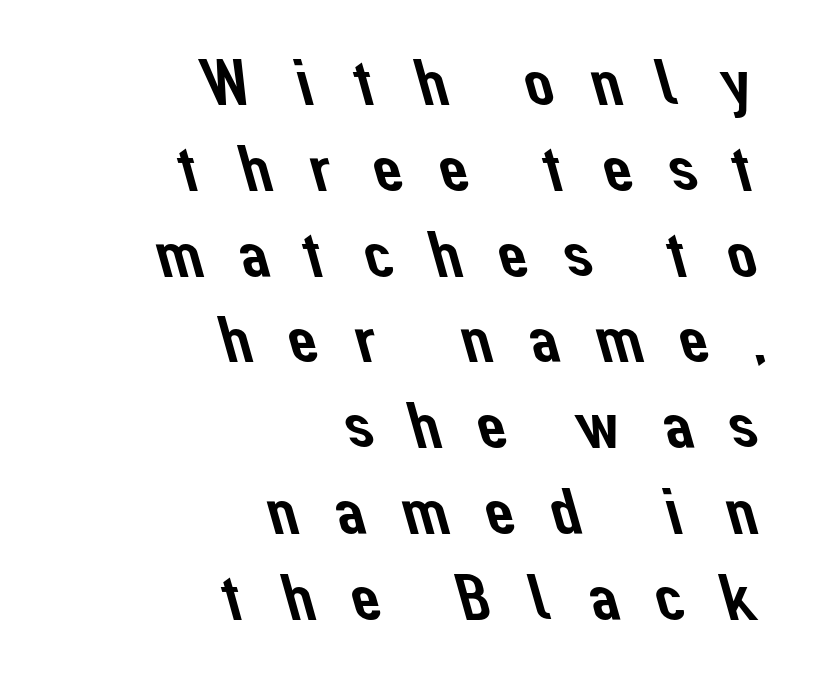
The image shows 66 px sans-serif type; set right-aligned, normal line spacing (1.3x), unusually wide letter spacing (+0.45 em), not underlined; low stroke contrast and a medium x-height.
